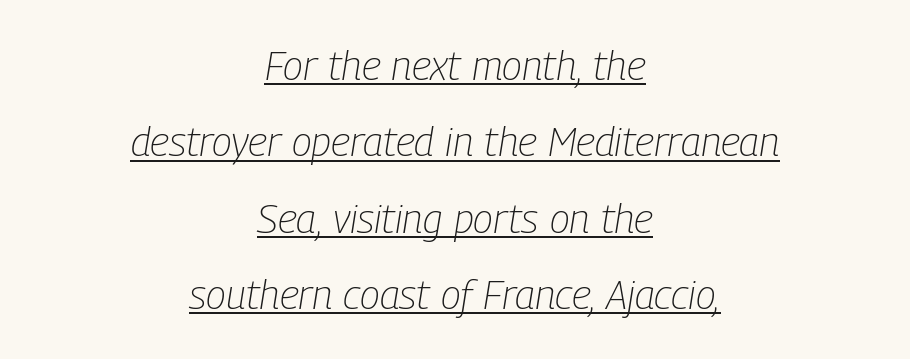
{"italic": "yes", "lean": "right", "slant_degrees": 9, "bold": "no", "weight": "light", "width": "condensed", "stroke_contrast": "low", "x_height": "medium", "monospaced": "no", "underline": "yes", "align": "center", "line_spacing_ratio": 1.86, "letter_spacing": "normal", "letter_spacing_em": 0.0, "glyph_px": 41}
